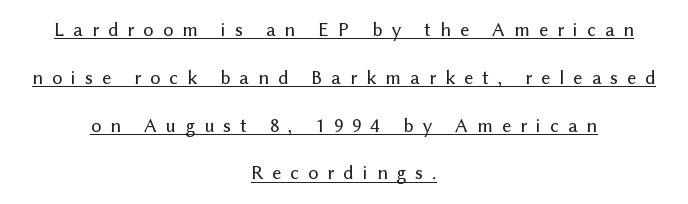
The image shows 20 px text type, upright; set centered, loose line spacing (2.39x), unusually wide letter spacing (+0.45 em), underlined.
